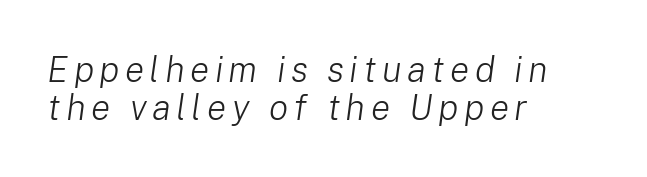
Quick note: underline off. Varying glyph widths throughout — classic text-font behaviour. The weight tops out at a normal text grade. Casual observation: everything's shoved over to the left.
